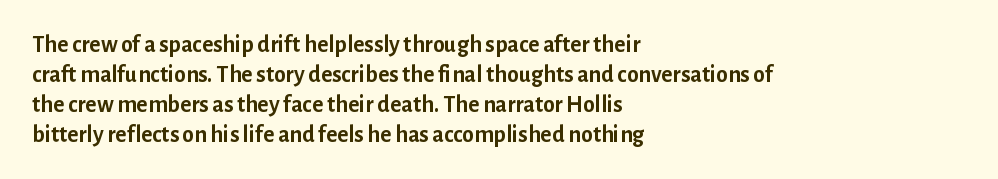
The characters look thick and weighty, a clear bold. Rows of type keep a routine distance in the vertical direction. Each word holds together tightly as a unit, with standard inter-letter gaps. Does the copy run flush right? No — it runs flush left. Beneath every word, the page is bare.
